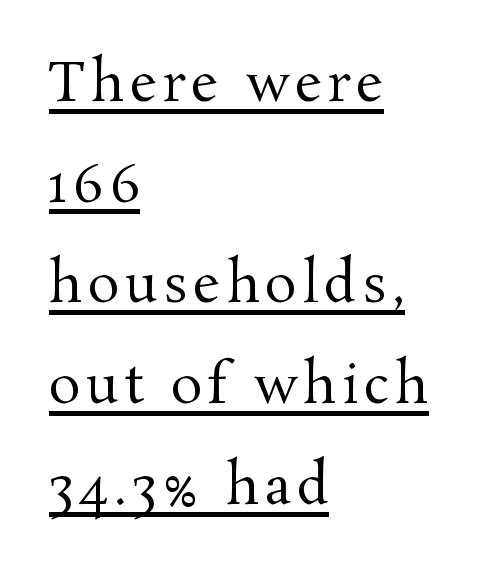
{"serif": "yes", "italic": "no", "bold": "no", "weight": "regular", "width": "normal", "stroke_contrast": "medium", "x_height": "medium", "monospaced": "no", "underline": "yes", "align": "left", "line_spacing": "loose", "line_spacing_ratio": 1.9, "glyph_px": 53}
